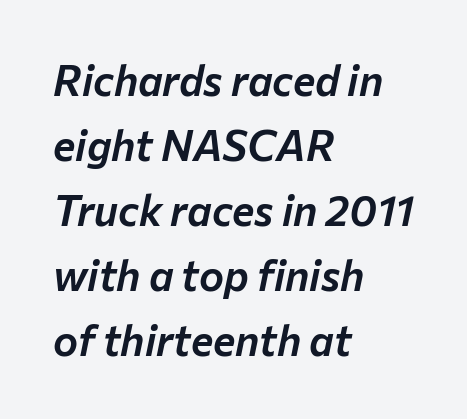
Vertically, the passage feels balanced, rows spaced as you'd expect. Default kerning and tracking; the words read as compact shapes. Decoration check: the copy has no underline. In CSS terms this would be text-align: left. Varying glyph widths throughout — classic text-font behaviour. Every character sits at an angle, as italics do.
